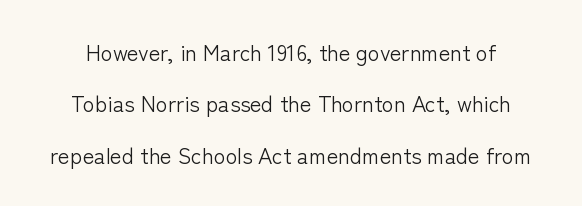
The image shows 22 px text type, upright; set loose line spacing (2.33x), normal letter spacing, not underlined.
